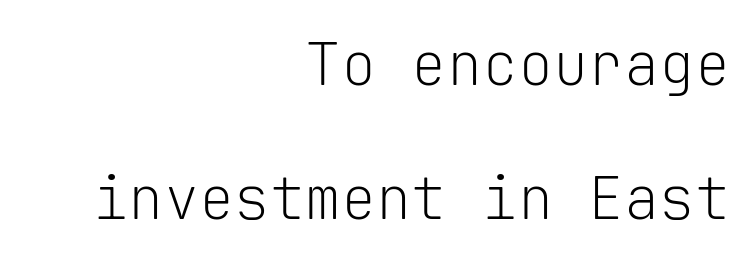
The type is set solid horizontally, with unmodified tracking. Does the leading feel generous? Absolutely, it's lavish. No feet cap the strokes, marking this as sans-serif type. The space directly below the letters is spotless.
